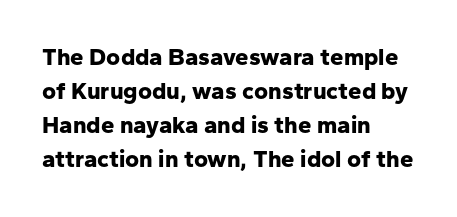
{"italic": "no", "bold": "yes", "underline": "no", "align": "left", "line_spacing": "normal", "line_spacing_ratio": 1.42, "letter_spacing": "normal", "letter_spacing_em": 0.0, "glyph_px": 24}
